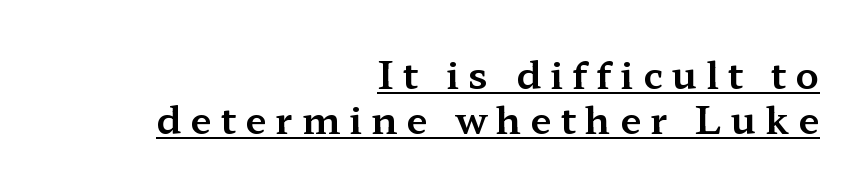
{"serif": "yes", "italic": "no", "width": "wide", "stroke_contrast": "medium", "x_height": "medium", "monospaced": "no", "underline": "yes", "align": "right", "line_spacing_ratio": 1.19, "letter_spacing": "wide", "letter_spacing_em": 0.24, "glyph_px": 38}
